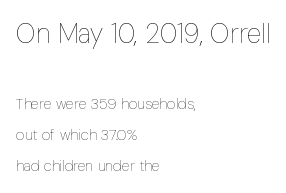
{"italic": "no", "bold": "no", "underline": "no", "align": "left", "line_spacing": "loose", "line_spacing_ratio": 2.08, "letter_spacing": "normal", "letter_spacing_em": 0.0, "larger_block": "first", "size_ratio": 1.8, "glyph_px": 27}
